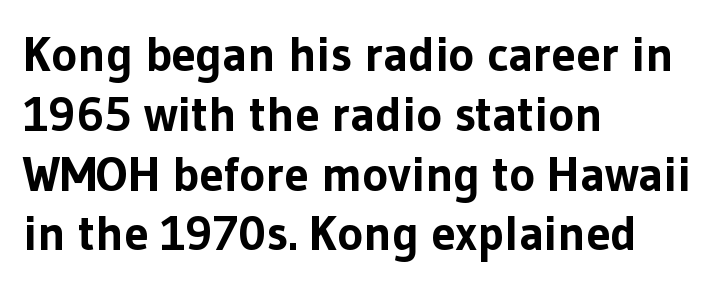
Q: Is the text bold? A: Yes.
Q: Is the text italic (slanted)? A: No, it is upright.
Q: Is the typeface a serif or a sans-serif typeface? A: Sans-serif.
Q: Is the text underlined? A: No.
Q: How is the paragraph aligned? A: Left-aligned.
Q: Is the spacing between letters normal or unusually wide? A: Normal.
Q: Width (condensed, normal, or wide)? A: Normal.
Q: Stroke contrast? A: Low.
Q: x-height? A: Medium.
Q: Monospaced? A: No.
